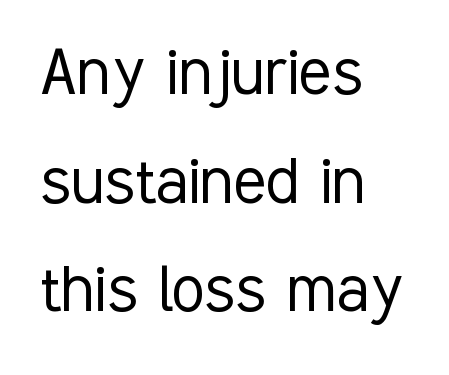
Note the varied advance widths — an 'i' is clearly narrower than an 'm'. Teacher's note: observe the even left margin — that is flush-left alignment. The font's upright variant was chosen for this text. Stems and bowls with no extra thickness — not bold. The typeface chosen for these lines omits serifs. Any mark beneath the type? The region is blank.
